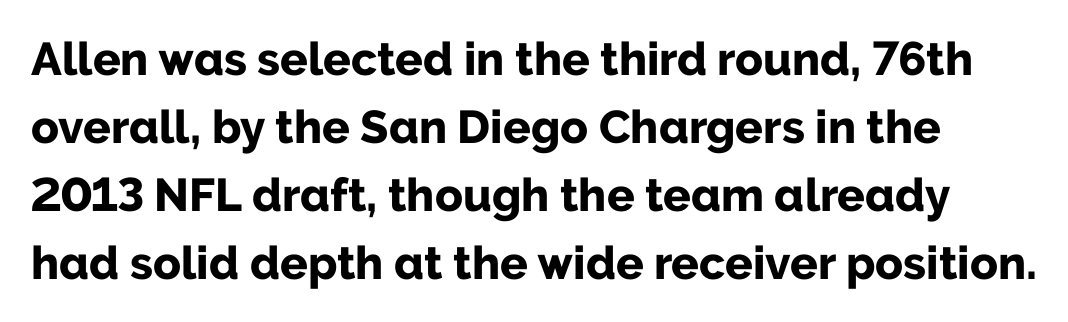
The image shows 46 px bold sans-serif type, upright; set normal line spacing (1.48x), normal letter spacing, not underlined; low stroke contrast and a medium x-height.
